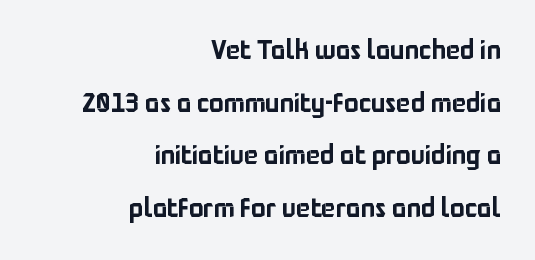
Q: Is the text italic (slanted)? A: No, it is upright.
Q: Is the text underlined? A: No.
Q: How is the paragraph aligned? A: Right-aligned.
Q: Is the spacing between letters normal or unusually wide? A: Normal.
Q: Is the spacing between lines tight, normal or loose? A: Loose.
